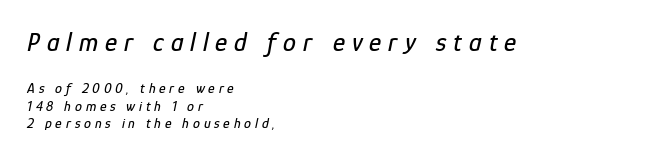
The image shows 26 px text type, italic (leaning right); set left-aligned, normal line spacing (1.25x), unusually wide letter spacing (+0.27 em), not underlined; the first (top) block is 1.86x larger.
